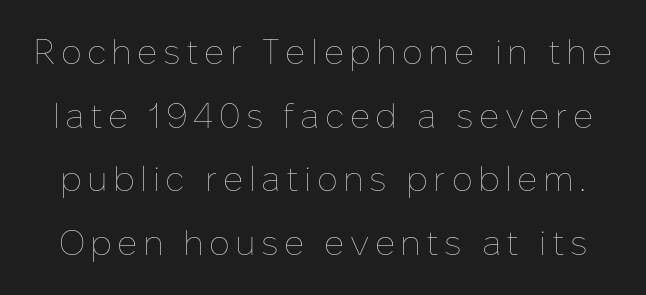
The image shows 35 px thin type, upright; set line spacing 1.82x, not underlined; low stroke contrast and a medium x-height.
